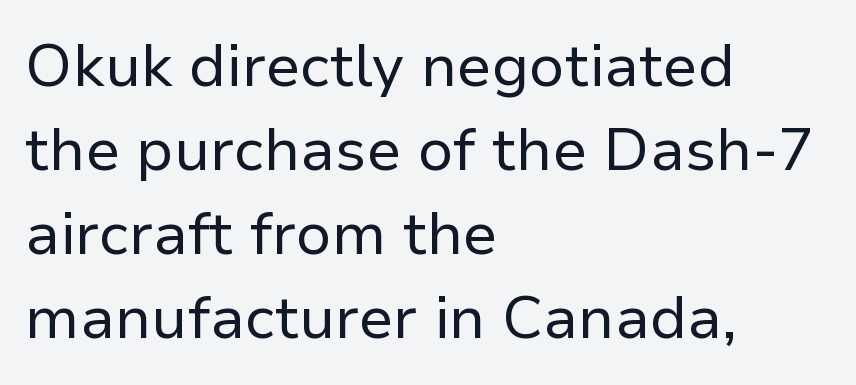
Q: Is the text bold? A: No.
Q: Is the text italic (slanted)? A: No, it is upright.
Q: Is the typeface a serif or a sans-serif typeface? A: Sans-serif.
Q: Is the text underlined? A: No.
Q: How is the paragraph aligned? A: Left-aligned.
Q: Is the spacing between letters normal or unusually wide? A: Normal.
Q: Is the spacing between lines tight, normal or loose? A: Normal.
Q: Width (condensed, normal, or wide)? A: Normal.
Q: Stroke contrast? A: Low.
Q: x-height? A: Medium.
Q: Monospaced? A: No.
